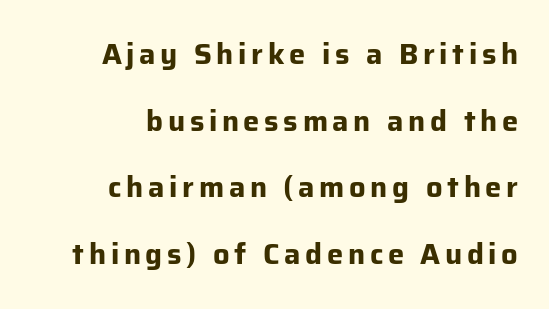
The image shows 29 px bold sans-serif type, upright; set right-aligned, loose line spacing (2.3x), not underlined; low stroke contrast and a medium x-height.
